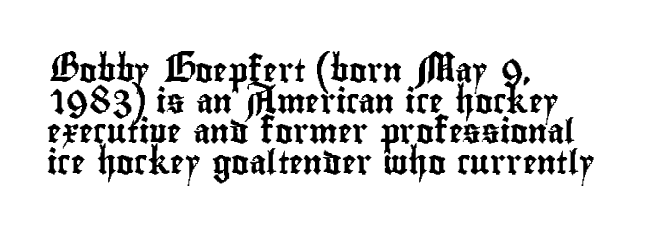
These lines stack with their left ends in a neat column. This sample uses plain, unmodified letter spacing. Rows of type keep a routine distance in the vertical direction. The glyphs are unaccompanied by any horizontal stroke below them. Vertical strokes here are truly vertical.
